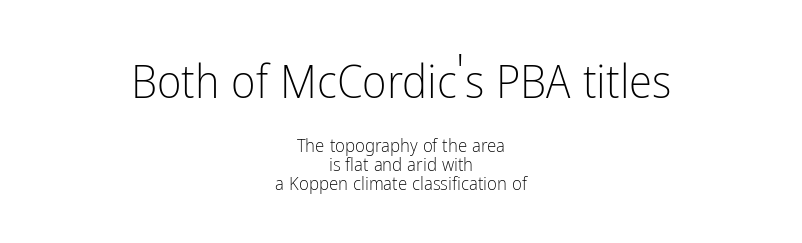
Alignment: centered. This reads as an unemphasized weight, regular at the heaviest. The passage shown begins with its larger block and ends with its smaller one. Looks like regular typesetting: each glyph gets only the width it needs. Unmarked baselines from the first word to the last. No italicization has been applied; the sample stays upright.
